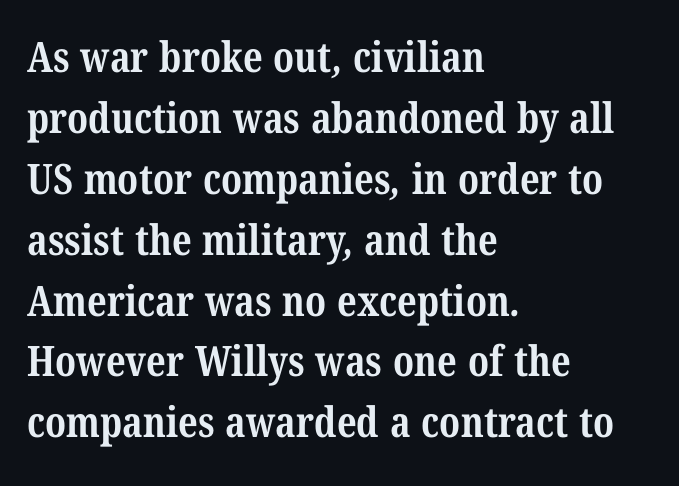
Q: Is the text bold? A: Yes.
Q: Is the typeface a serif or a sans-serif typeface? A: Serif.
Q: Is the text underlined? A: No.
Q: How is the paragraph aligned? A: Left-aligned.
Q: Is the spacing between letters normal or unusually wide? A: Normal.
Q: Is the spacing between lines tight, normal or loose? A: Normal.
Q: Width (condensed, normal, or wide)? A: Condensed.
Q: Stroke contrast? A: Medium.
Q: x-height? A: Medium.
Q: Monospaced? A: No.
